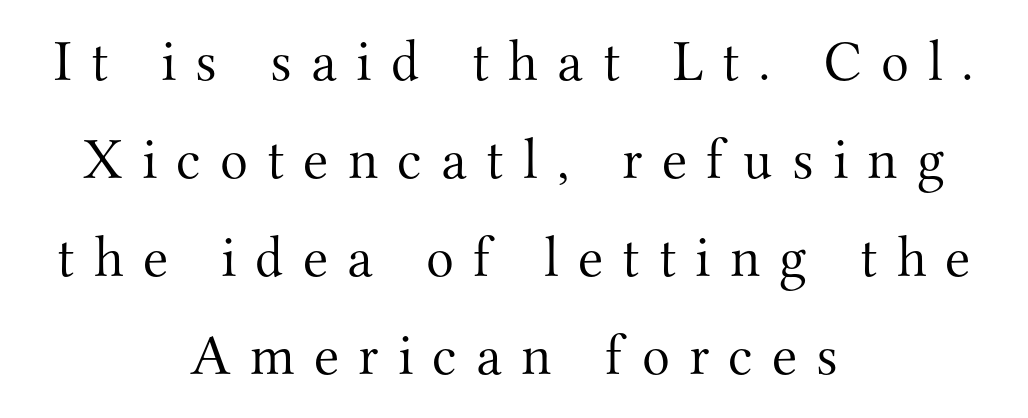
{"serif": "yes", "italic": "no", "bold": "no", "weight": "light", "width": "normal", "stroke_contrast": "medium", "x_height": "small", "monospaced": "no", "underline": "no", "align": "center", "line_spacing": "normal", "line_spacing_ratio": 1.69, "letter_spacing": "wide", "letter_spacing_em": 0.33, "glyph_px": 58}
